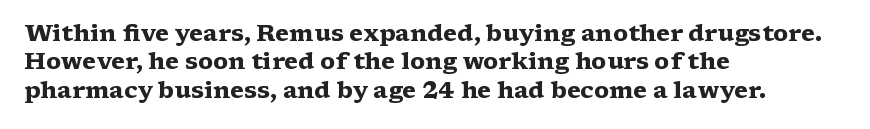
Q: Is the text bold? A: Yes.
Q: Is the text italic (slanted)? A: No, it is upright.
Q: Is the text underlined? A: No.
Q: How is the paragraph aligned? A: Left-aligned.
Q: Is the spacing between letters normal or unusually wide? A: Normal.
